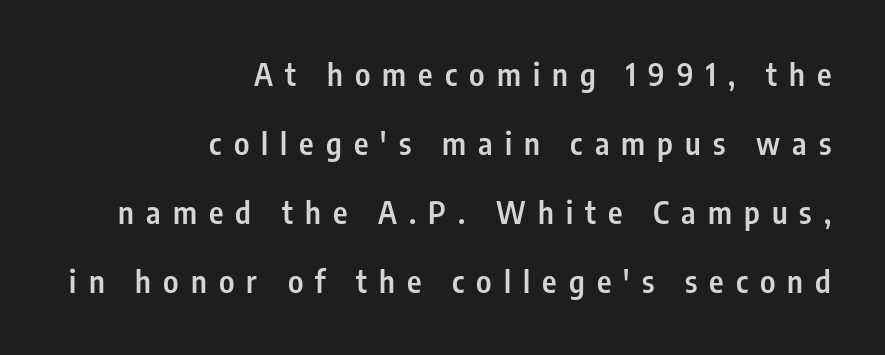
Q: Is the text bold? A: Semi-bold.
Q: Is the text italic (slanted)? A: No, it is upright.
Q: Is the typeface a serif or a sans-serif typeface? A: Sans-serif.
Q: Is the text underlined? A: No.
Q: How is the paragraph aligned? A: Right-aligned.
Q: Is the spacing between letters normal or unusually wide? A: Unusually wide.
Q: Is the spacing between lines tight, normal or loose? A: Loose.
Q: Width (condensed, normal, or wide)? A: Condensed.
Q: Stroke contrast? A: Low.
Q: x-height? A: Medium.
Q: Monospaced? A: No.
